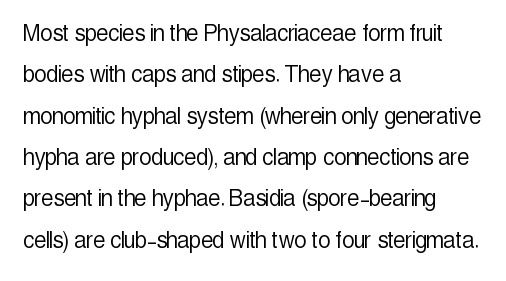
Q: Is the text bold? A: No.
Q: Is the text italic (slanted)? A: No, it is upright.
Q: Is the text underlined? A: No.
Q: How is the paragraph aligned? A: Left-aligned.
Q: Is the spacing between letters normal or unusually wide? A: Normal.
Q: Is the spacing between lines tight, normal or loose? A: Normal.
